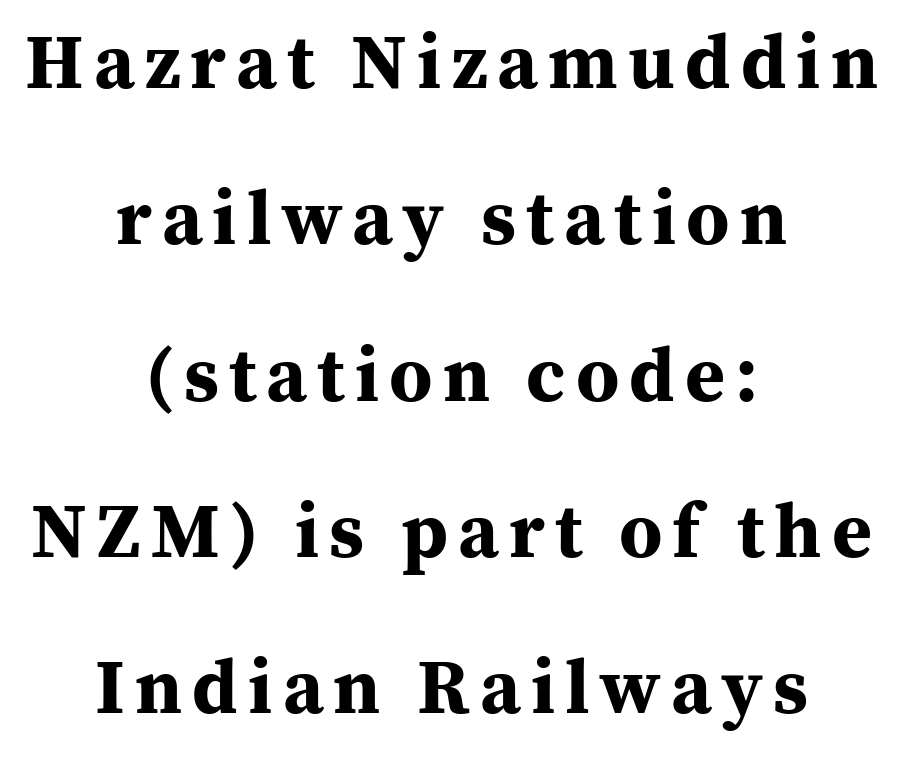
The image shows 77 px bold serif type, upright; set centered, loose line spacing (2.03x), not underlined; medium stroke contrast and a medium x-height.
